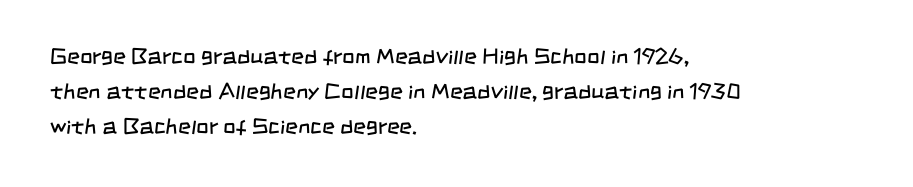
The passage is arranged the way most books set body copy — flush left. Stroke thickness stays within the range of a standard reading face or lighter. Tracking here is standard; glyphs follow each other at the usual distance. Reading down the column, the eye jumps a familiar distance to each next line. The strip under each line holds only bare page.
